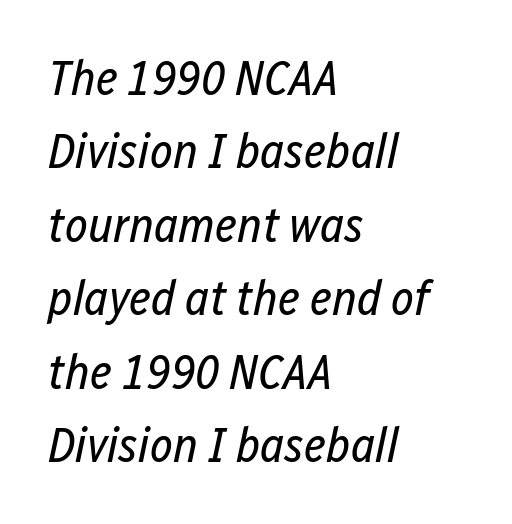
Q: Is the text bold? A: No.
Q: Is the text italic (slanted)? A: Yes, it leans right by about 12 degrees.
Q: Is the text underlined? A: No.
Q: How is the paragraph aligned? A: Left-aligned.
Q: Is the spacing between letters normal or unusually wide? A: Normal.
Q: Is the spacing between lines tight, normal or loose? A: Normal.
Q: Width (condensed, normal, or wide)? A: Condensed.
Q: Stroke contrast? A: Low.
Q: x-height? A: Medium.
Q: Monospaced? A: No.
